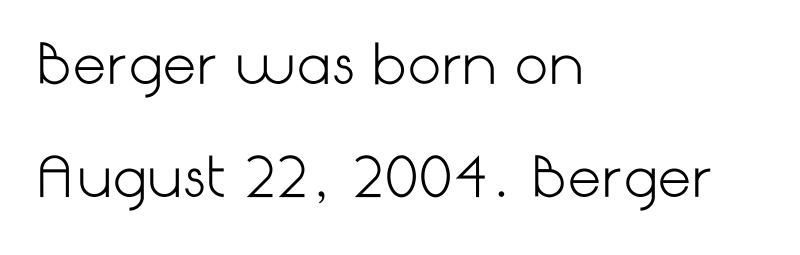
Q: Is the text bold? A: No.
Q: Is the text italic (slanted)? A: No, it is upright.
Q: Is the typeface a serif or a sans-serif typeface? A: Sans-serif.
Q: Is the text underlined? A: No.
Q: How is the paragraph aligned? A: Left-aligned.
Q: Is the spacing between letters normal or unusually wide? A: Normal.
Q: Is the spacing between lines tight, normal or loose? A: Loose.
Q: Width (condensed, normal, or wide)? A: Normal.
Q: Stroke contrast? A: Low.
Q: x-height? A: Medium.
